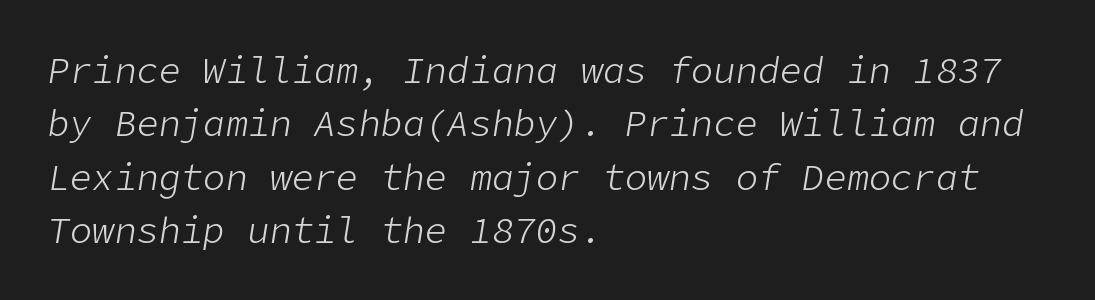
{"italic": "yes", "lean": "right", "slant_degrees": 9, "bold": "no", "weight": "light", "width": "normal", "stroke_contrast": "low", "x_height": "medium", "underline": "no", "align": "left", "line_spacing": "normal", "line_spacing_ratio": 1.44, "letter_spacing": "normal", "letter_spacing_em": 0.0, "glyph_px": 37}
